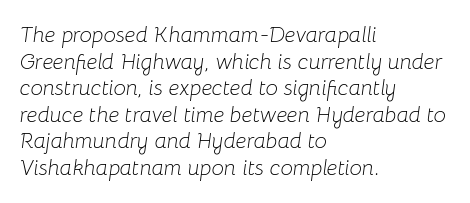
Slanted lettering throughout. Bold? No — there's no thickening of the strokes. The rendering anchors every line to the left-hand side. Beneath every word, the page is bare. Nobody touched the tracking dial on this one.
